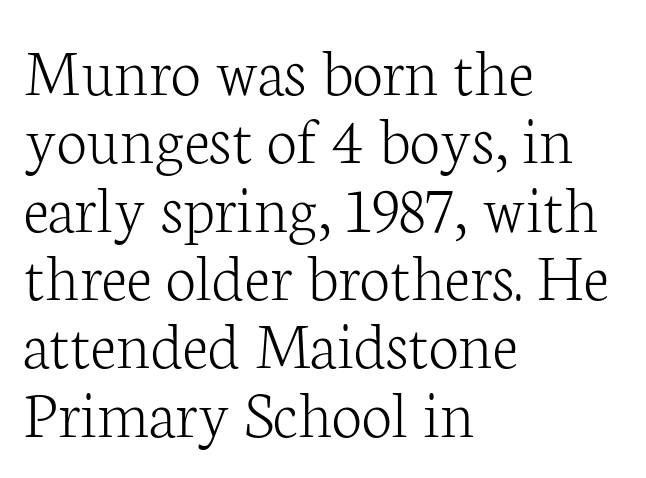
{"serif": "yes", "italic": "no", "bold": "no", "weight": "light", "width": "normal", "stroke_contrast": "low", "x_height": "medium", "monospaced": "no", "underline": "no", "align": "left", "line_spacing": "tight", "line_spacing_ratio": 0.99, "letter_spacing": "normal", "letter_spacing_em": 0.0, "glyph_px": 69}
